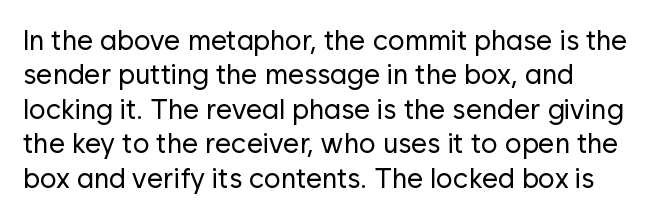
Q: Is the text bold? A: No.
Q: Is the text italic (slanted)? A: No, it is upright.
Q: Is the typeface a serif or a sans-serif typeface? A: Sans-serif.
Q: Is the text underlined? A: No.
Q: Is the spacing between letters normal or unusually wide? A: Normal.
Q: Width (condensed, normal, or wide)? A: Normal.
Q: Stroke contrast? A: Low.
Q: x-height? A: Medium.
Q: Monospaced? A: No.
